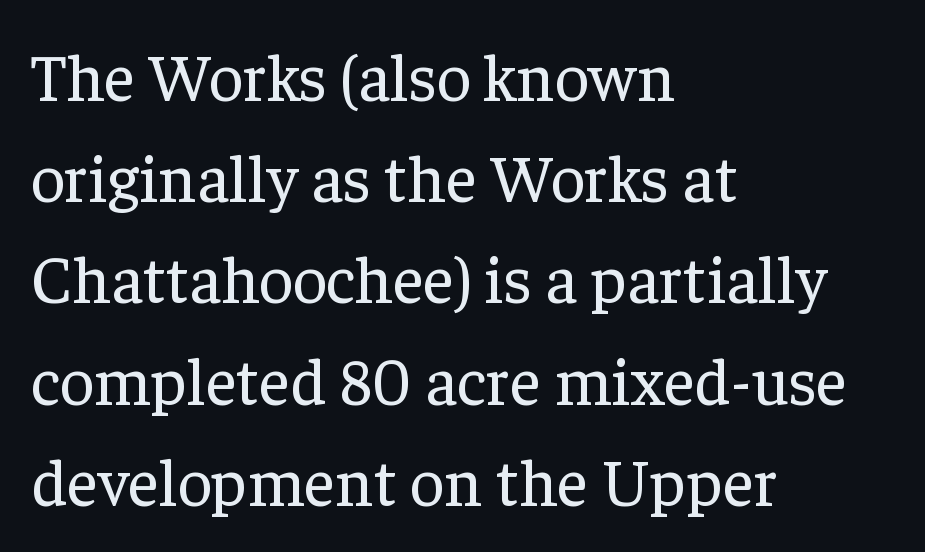
Q: Is the text bold? A: No.
Q: Is the text italic (slanted)? A: No, it is upright.
Q: Is the typeface a serif or a sans-serif typeface? A: Serif.
Q: Is the text underlined? A: No.
Q: How is the paragraph aligned? A: Left-aligned.
Q: Is the spacing between letters normal or unusually wide? A: Normal.
Q: Is the spacing between lines tight, normal or loose? A: Normal.
Q: Width (condensed, normal, or wide)? A: Normal.
Q: Stroke contrast? A: Low.
Q: x-height? A: Medium.
Q: Monospaced? A: No.
